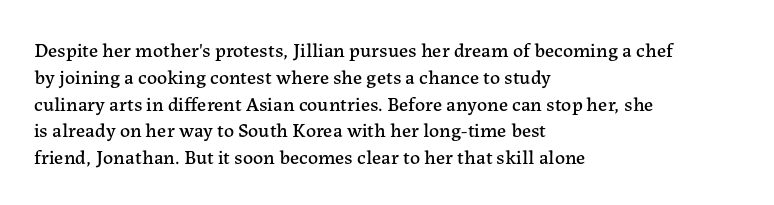
The vertical gap from one line to the next is medium. The letters sit at their default tracking, neither squeezed nor spread. A student would call this left alignment; a typographer would say flush left, rag right. Does the lettering tilt? It doesn't — this is upright.
